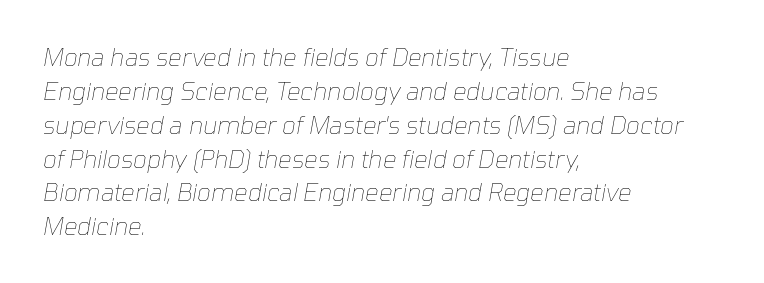
{"italic": "yes", "lean": "right", "slant_degrees": 10, "bold": "no", "underline": "no", "align": "left", "line_spacing": "normal", "line_spacing_ratio": 1.41, "letter_spacing": "normal", "letter_spacing_em": 0.0, "glyph_px": 24}
